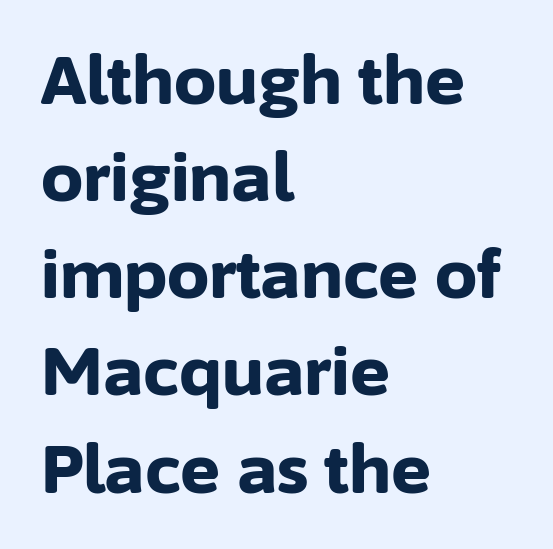
Letterform terminals end flat and unadorned throughout the passage. Layout note: lines flush left. Here the designer chose a conventional face with non-uniform glyph widths. A typesetter would call this leading conventional body-copy spacing.
